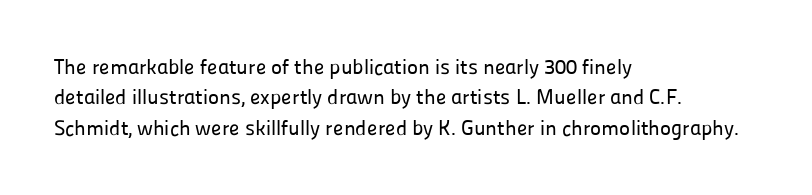
Q: Is the text italic (slanted)? A: No, it is upright.
Q: Is the text underlined? A: No.
Q: How is the paragraph aligned? A: Left-aligned.
Q: Is the spacing between letters normal or unusually wide? A: Normal.
Q: Is the spacing between lines tight, normal or loose? A: Normal.
